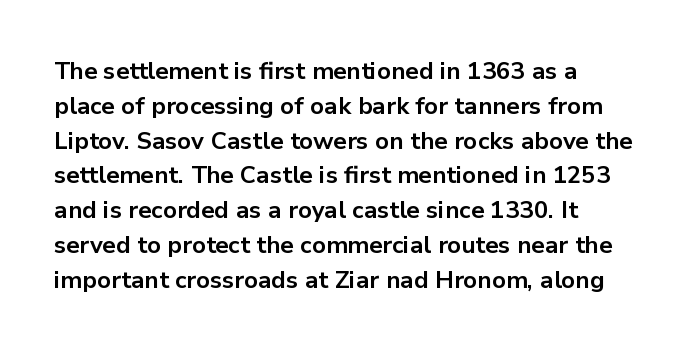
Q: Is the text bold? A: Yes.
Q: Is the text italic (slanted)? A: No, it is upright.
Q: Is the text underlined? A: No.
Q: Is the spacing between letters normal or unusually wide? A: Normal.
Q: Is the spacing between lines tight, normal or loose? A: Normal.
